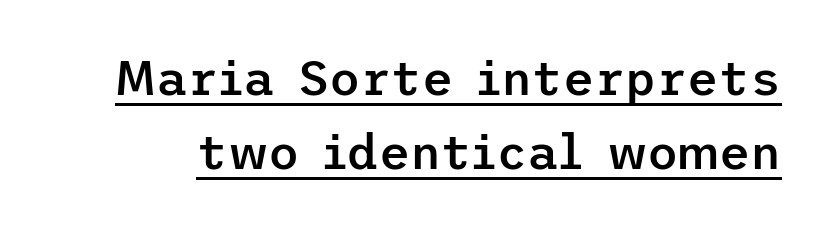
These lines were composed using upright roman letters. You can tell from the bare stems that sans-serif type was used. What's the leading like? Ordinary, nothing unusual. Students, this is semibold: more ink than regular, less than bold.
